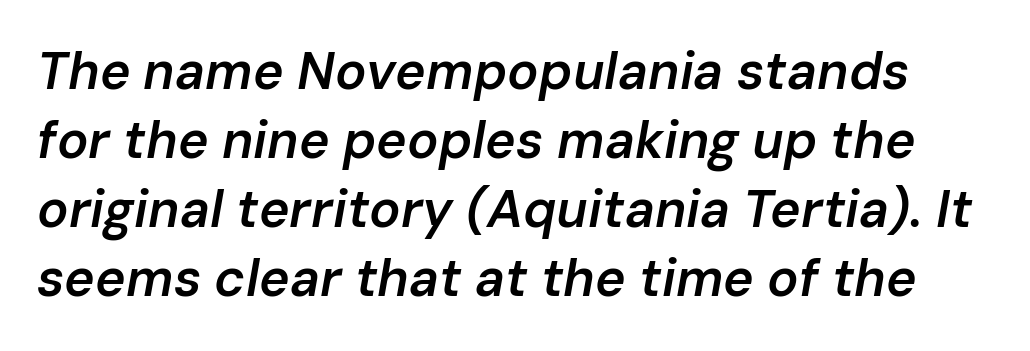
Do the characters align in a grid? No, the font is proportional. Weight check: semibold — heavier than regular, not quite bold. The specimen reads as italic at a glance. Underline: absent. Reading down the column, the eye jumps a familiar distance to each next line.
